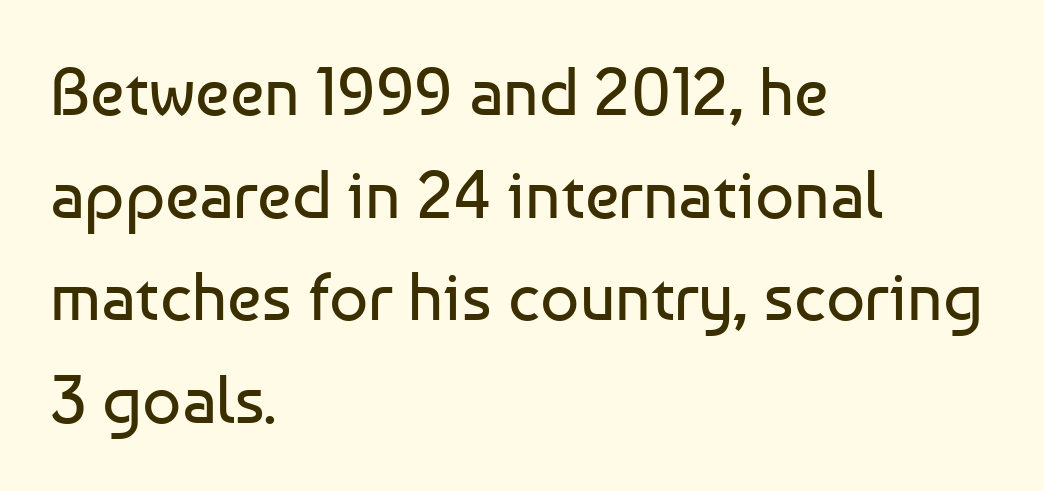
The image shows 68 px regular-weight sans-serif type, upright; set left-aligned, normal line spacing (1.51x), normal letter spacing, not underlined; low stroke contrast and a medium x-height.
